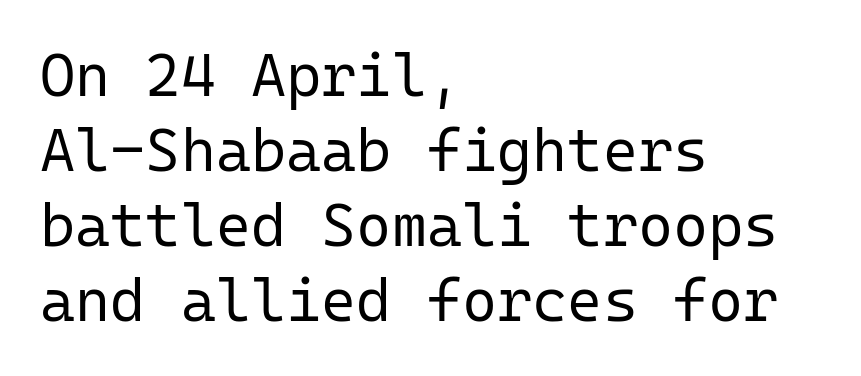
{"serif": "no", "italic": "no", "bold": "no", "weight": "regular", "width": "normal", "stroke_contrast": "low", "x_height": "medium", "monospaced": "yes", "underline": "no", "align": "left", "line_spacing": "normal", "line_spacing_ratio": 1.25, "letter_spacing": "normal", "letter_spacing_em": 0.0, "glyph_px": 60}
